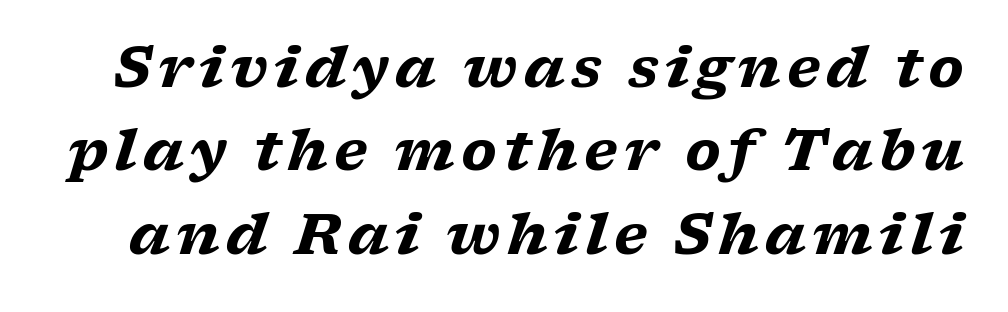
The image shows 56 px heavy, wide serif type, italic (leaning right); set normal line spacing (1.49x), not underlined; low stroke contrast and a medium x-height.
